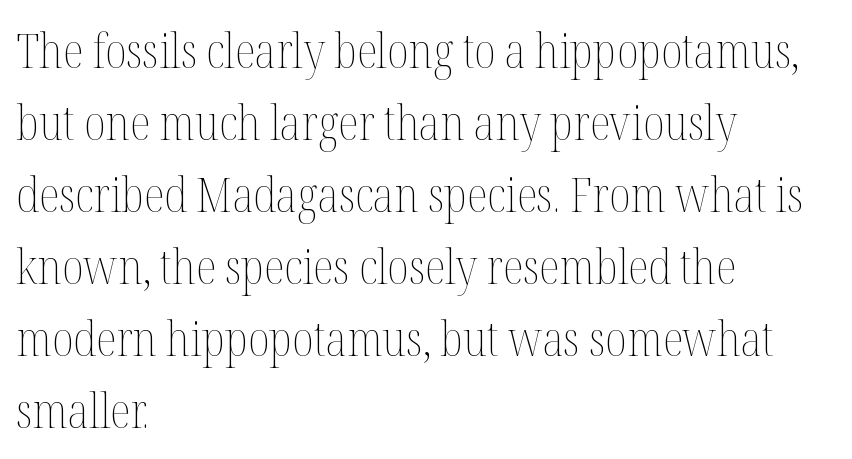
{"italic": "no", "bold": "no", "weight": "thin", "width": "condensed", "stroke_contrast": "medium", "x_height": "medium", "monospaced": "no", "underline": "no", "align": "left", "line_spacing": "normal", "line_spacing_ratio": 1.5, "letter_spacing": "normal", "letter_spacing_em": 0.0, "glyph_px": 48}
